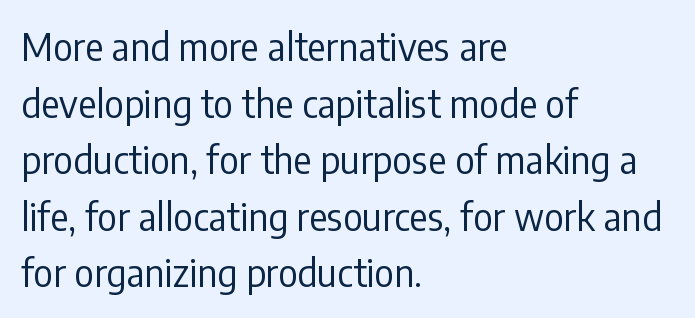
{"serif": "no", "italic": "no", "bold": "no", "weight": "regular", "width": "condensed", "stroke_contrast": "low", "x_height": "medium", "monospaced": "no", "underline": "no", "align": "left", "line_spacing": "normal", "line_spacing_ratio": 1.49, "letter_spacing": "normal", "letter_spacing_em": 0.0, "glyph_px": 38}
